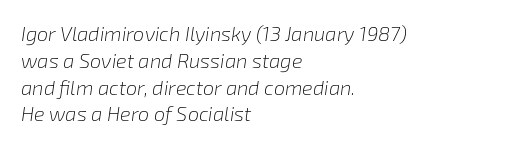
Q: Is the text bold? A: No.
Q: Is the text italic (slanted)? A: Yes, it leans right by about 8 degrees.
Q: Is the text underlined? A: No.
Q: How is the paragraph aligned? A: Left-aligned.
Q: Is the spacing between letters normal or unusually wide? A: Normal.
Q: Is the spacing between lines tight, normal or loose? A: Normal.
